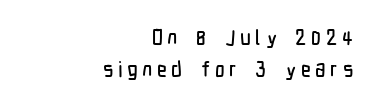
Q: Is the text italic (slanted)? A: No, it is upright.
Q: Is the text underlined? A: No.
Q: How is the paragraph aligned? A: Right-aligned.
Q: Is the spacing between letters normal or unusually wide? A: Unusually wide.
Q: Is the spacing between lines tight, normal or loose? A: Normal.
